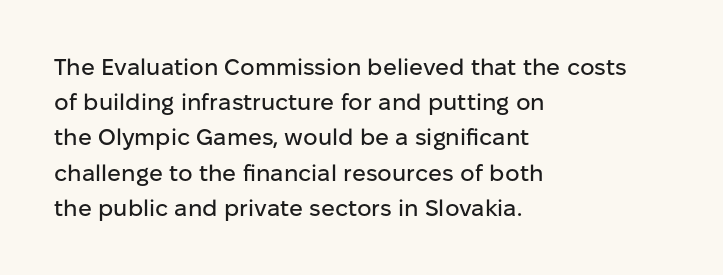
Q: Is the text italic (slanted)? A: No, it is upright.
Q: Is the text underlined? A: No.
Q: How is the paragraph aligned? A: Left-aligned.
Q: Is the spacing between letters normal or unusually wide? A: Normal.
Q: Is the spacing between lines tight, normal or loose? A: Normal.
